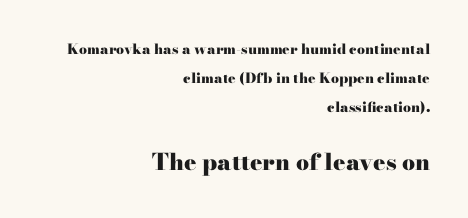
The image shows 23 px bold type, upright; set right-aligned, loose line spacing (2.08x), normal letter spacing, not underlined; the second (bottom) block is 1.64x larger.
